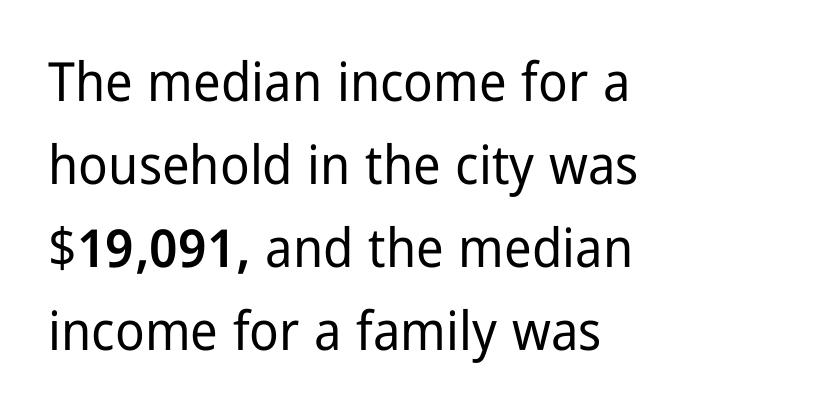
The image shows 54 px condensed sans-serif type, upright; set left-aligned, normal line spacing (1.54x), normal letter spacing, not underlined; low stroke contrast and a medium x-height.
